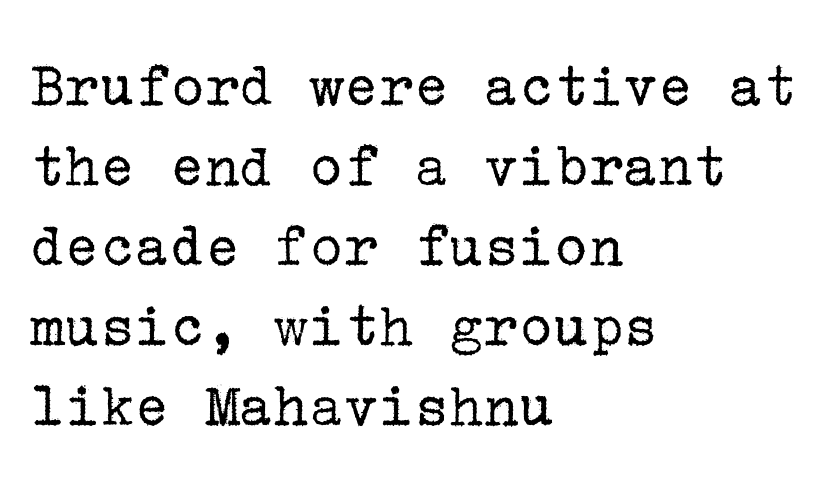
Q: Is the text bold? A: No.
Q: Is the text italic (slanted)? A: No, it is upright.
Q: Is the typeface a serif or a sans-serif typeface? A: Serif.
Q: Is the text underlined? A: No.
Q: How is the paragraph aligned? A: Left-aligned.
Q: Is the spacing between letters normal or unusually wide? A: Normal.
Q: Width (condensed, normal, or wide)? A: Normal.
Q: Stroke contrast? A: Low.
Q: x-height? A: Medium.
